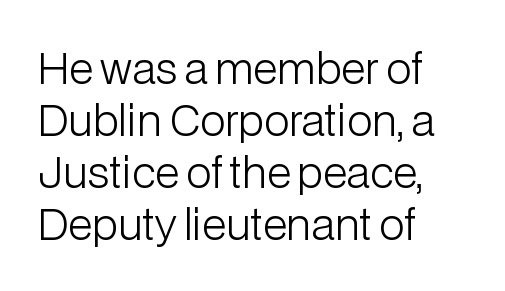
The string is rendered with underlining switched off. The letters advance in unequal steps, a hallmark of proportional type. The font family rendered here belongs to the sans-serif group. Standard letterfit; no display-style spreading of the glyphs. The letterforms sit at book weight or below.
